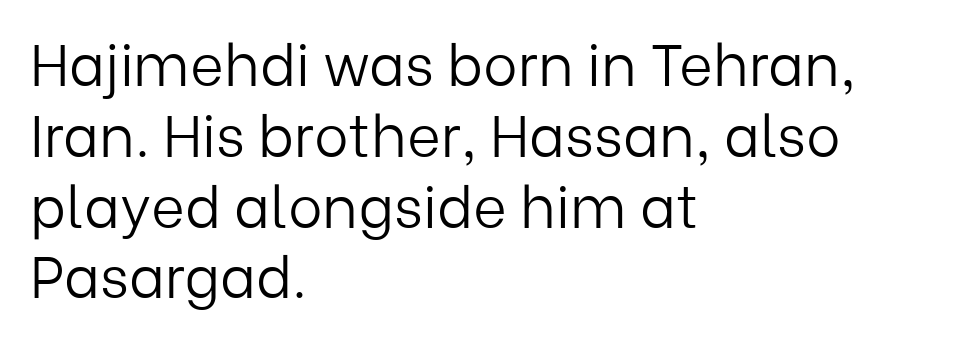
Q: Is the text bold? A: No.
Q: Is the text italic (slanted)? A: No, it is upright.
Q: Is the typeface a serif or a sans-serif typeface? A: Sans-serif.
Q: Is the text underlined? A: No.
Q: How is the paragraph aligned? A: Left-aligned.
Q: Is the spacing between letters normal or unusually wide? A: Normal.
Q: Width (condensed, normal, or wide)? A: Normal.
Q: Stroke contrast? A: Low.
Q: x-height? A: Medium.
Q: Monospaced? A: No.
